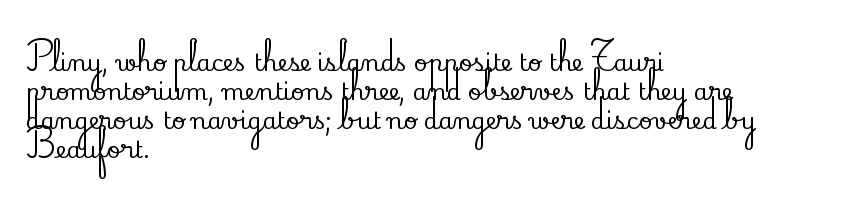
The image shows 23 px text type, upright; set left-aligned, normal line spacing (1.26x), normal letter spacing, not underlined.
